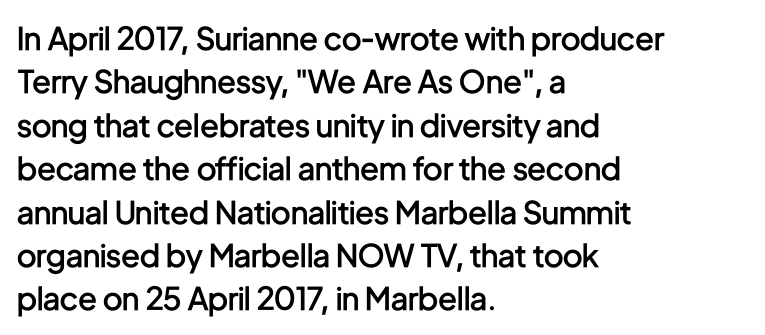
Nothing unusual about the tracking: characters are spaced as the font intends. Regarding serifs, this sample does without them. The area under the type is left untouched. Nope, not italic — everything's standing straight. What weight is shown? A semibold, between regular and bold.
